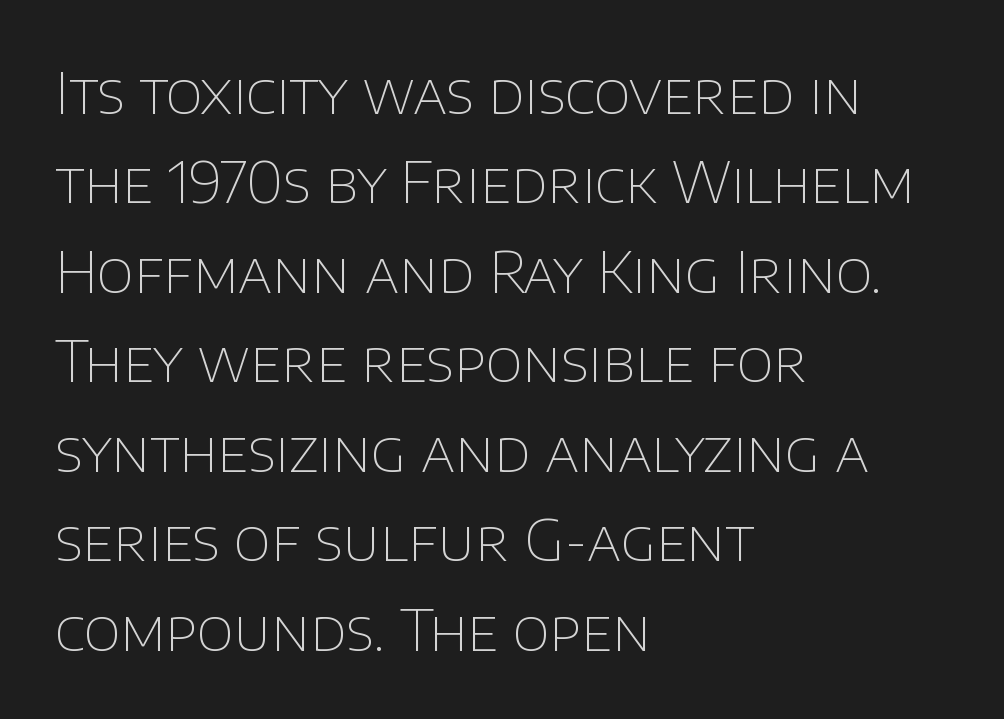
Q: Is the text bold? A: No.
Q: Is the text italic (slanted)? A: No, it is upright.
Q: Is the typeface a serif or a sans-serif typeface? A: Sans-serif.
Q: Is the text underlined? A: No.
Q: How is the paragraph aligned? A: Left-aligned.
Q: Is the spacing between letters normal or unusually wide? A: Normal.
Q: Is the spacing between lines tight, normal or loose? A: Normal.
Q: Width (condensed, normal, or wide)? A: Normal.
Q: Stroke contrast? A: Low.
Q: x-height? A: Large.
Q: Monospaced? A: No.
